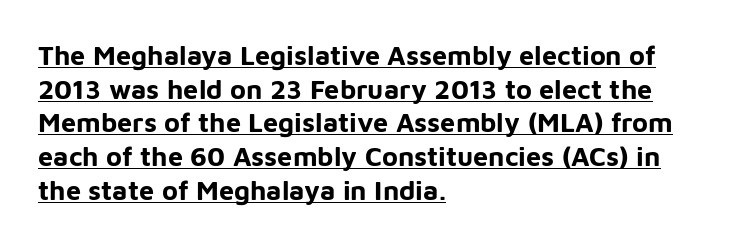
{"italic": "no", "bold": "yes", "underline": "yes", "align": "left", "line_spacing": "normal", "line_spacing_ratio": 1.25, "letter_spacing": "normal", "letter_spacing_em": 0.0, "glyph_px": 27}
